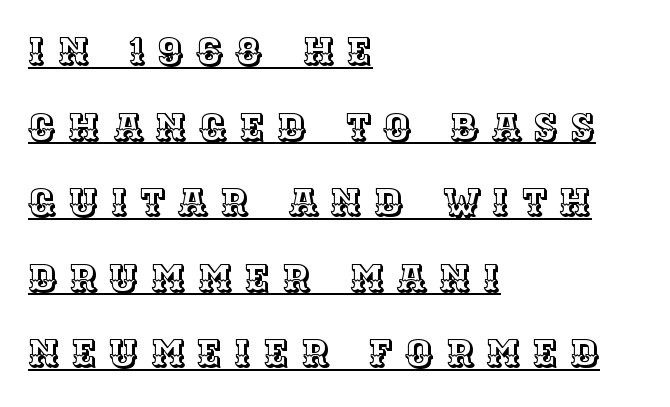
Q: Is the text italic (slanted)? A: No, it is upright.
Q: Is the text underlined? A: Yes.
Q: How is the paragraph aligned? A: Left-aligned.
Q: Is the spacing between letters normal or unusually wide? A: Unusually wide.
Q: Is the spacing between lines tight, normal or loose? A: Loose.
Q: Width (condensed, normal, or wide)? A: Normal.
Q: x-height? A: Large.
Q: Monospaced? A: No.
